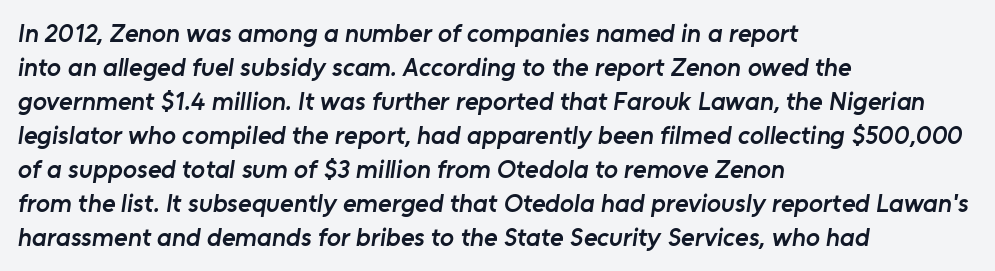
Q: Is the text bold? A: Semi-bold.
Q: Is the text underlined? A: No.
Q: How is the paragraph aligned? A: Left-aligned.
Q: Is the spacing between letters normal or unusually wide? A: Normal.
Q: Is the spacing between lines tight, normal or loose? A: Normal.
